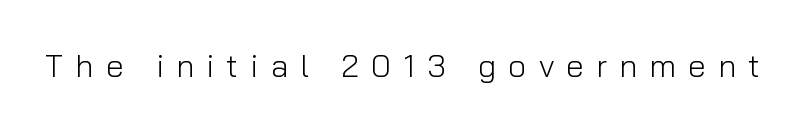
These glyphs show unthickened strokes, regular width or finer. The characters display no serif detailing; their extremities are plain. Spacing verdict: proportional, widths tailored to each character. A clean baseline with only descenders dipping below it.
